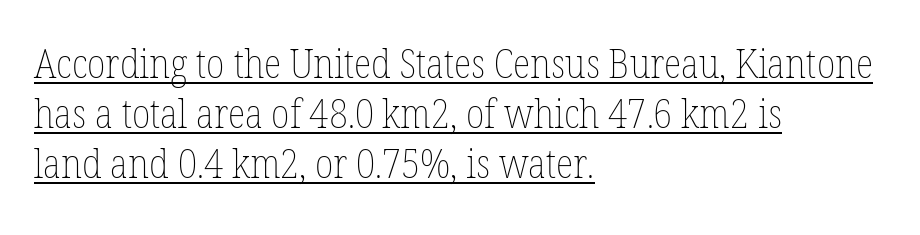
{"italic": "no", "bold": "no", "weight": "thin", "width": "condensed", "stroke_contrast": "low", "x_height": "medium", "monospaced": "no", "underline": "yes", "align": "left", "line_spacing_ratio": 1.22, "letter_spacing": "normal", "letter_spacing_em": 0.0, "glyph_px": 41}
